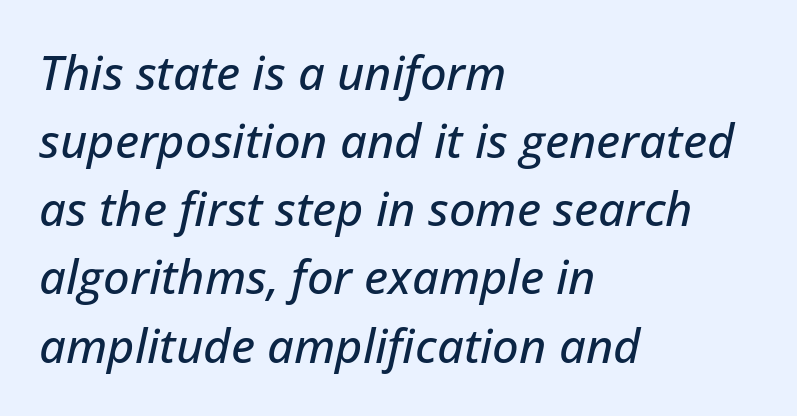
Descender tails drop into unmarked territory. Normally led — the rows are evenly, conventionally spaced. The letters are slanted; this is an italic face. Letter spacing: default. Do the characters align in a grid? No, the font is proportional.
